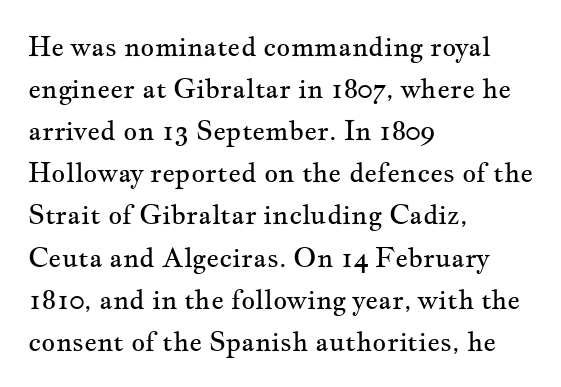
The image shows 27 px text type, upright; set left-aligned, normal line spacing (1.56x), normal letter spacing, not underlined.
